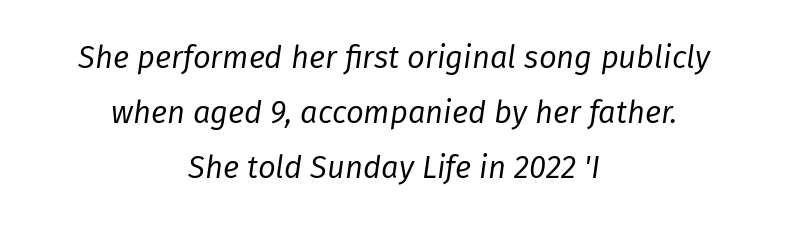
The image shows 31 px regular-weight type, italic (leaning right); set centered, line spacing 1.78x, normal letter spacing, not underlined; low stroke contrast and a medium x-height.
